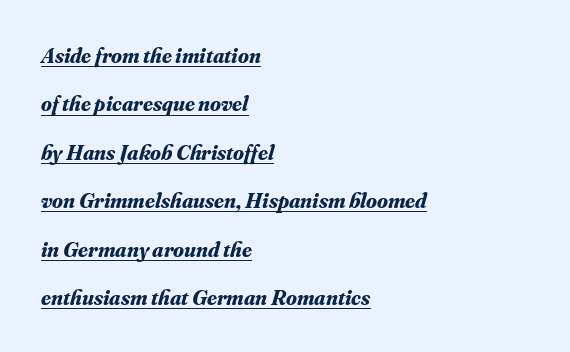
The image shows 22 px bold type, italic (leaning right); set left-aligned, loose line spacing (2.2x), normal letter spacing, underlined.
